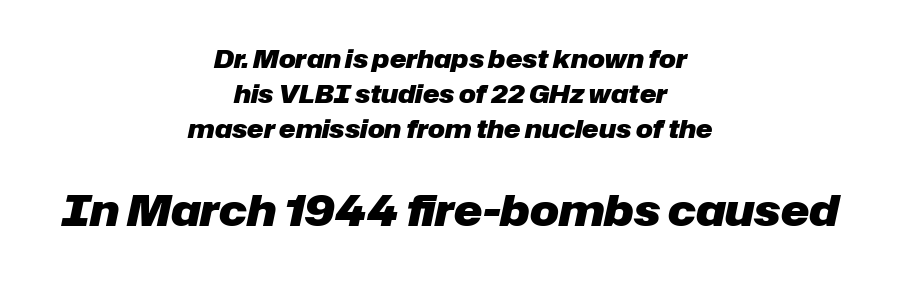
Bold? Absolutely — the strokes are thick and heavy. The typesetter chose a symmetrical, centered arrangement here. The passage shown has conventional tracking throughout. The designer gave the closing block more size than the opening block.
